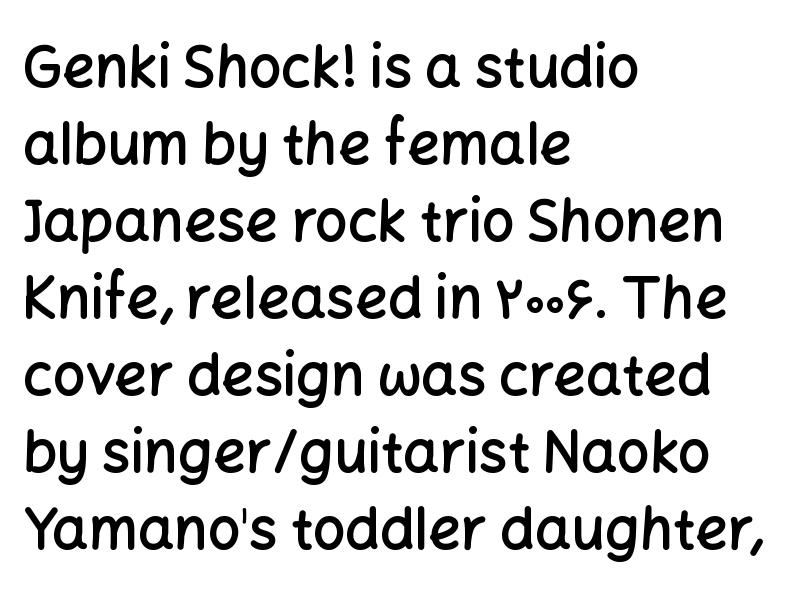
The image shows 57 px semibold sans-serif type, upright; set left-aligned, normal line spacing (1.35x), normal letter spacing, not underlined; low stroke contrast and a medium x-height.
